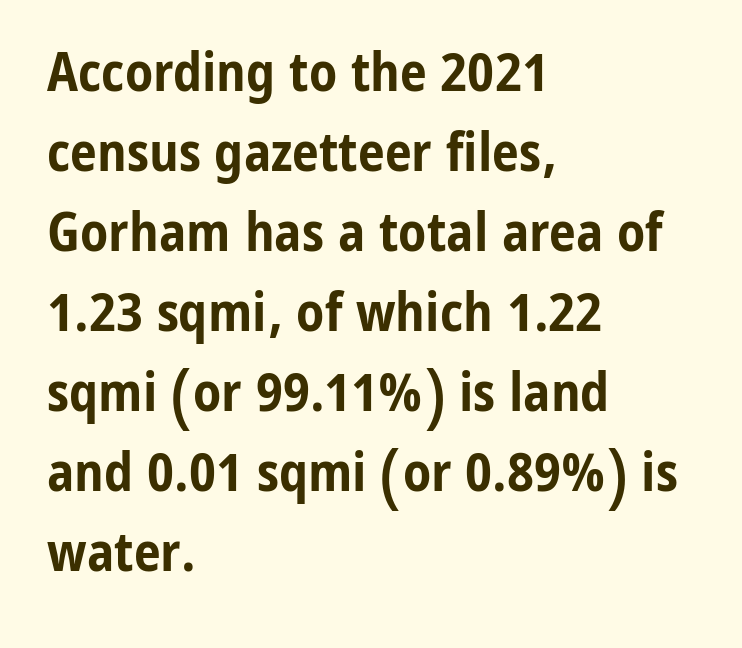
Q: Is the text bold? A: Yes.
Q: Is the text italic (slanted)? A: No, it is upright.
Q: Is the typeface a serif or a sans-serif typeface? A: Sans-serif.
Q: Is the text underlined? A: No.
Q: How is the paragraph aligned? A: Left-aligned.
Q: Is the spacing between letters normal or unusually wide? A: Normal.
Q: Is the spacing between lines tight, normal or loose? A: Normal.
Q: Width (condensed, normal, or wide)? A: Condensed.
Q: Stroke contrast? A: Low.
Q: x-height? A: Medium.
Q: Monospaced? A: No.
